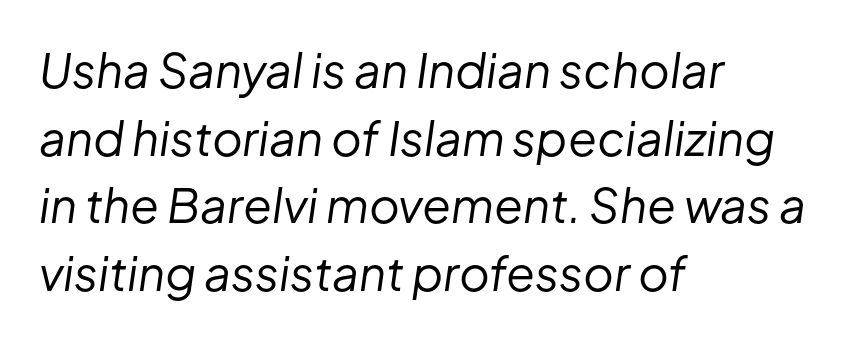
There is no visible air inserted between adjacent glyphs. This sample keeps an unexceptional amount of space between lines. One-word summary of the alignment: left. The weight tops out at a normal text grade. Rule under the text: the space is simply empty.
